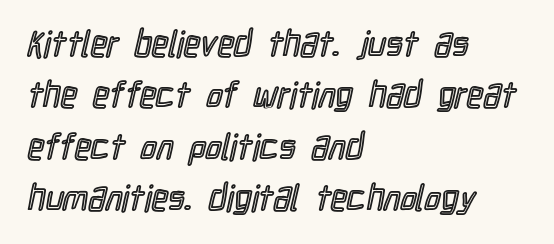
Q: Is the text italic (slanted)? A: Yes.
Q: Is the text underlined? A: No.
Q: How is the paragraph aligned? A: Left-aligned.
Q: Is the spacing between letters normal or unusually wide? A: Normal.
Q: Is the spacing between lines tight, normal or loose? A: Normal.
Q: Width (condensed, normal, or wide)? A: Condensed.
Q: x-height? A: Medium.
Q: Monospaced? A: No.
